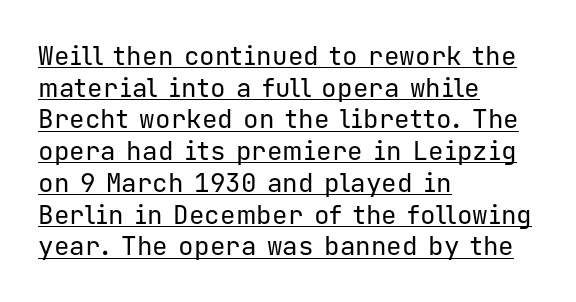
The image shows 26 px text type, upright; set left-aligned, line spacing 1.22x, normal letter spacing, underlined.
